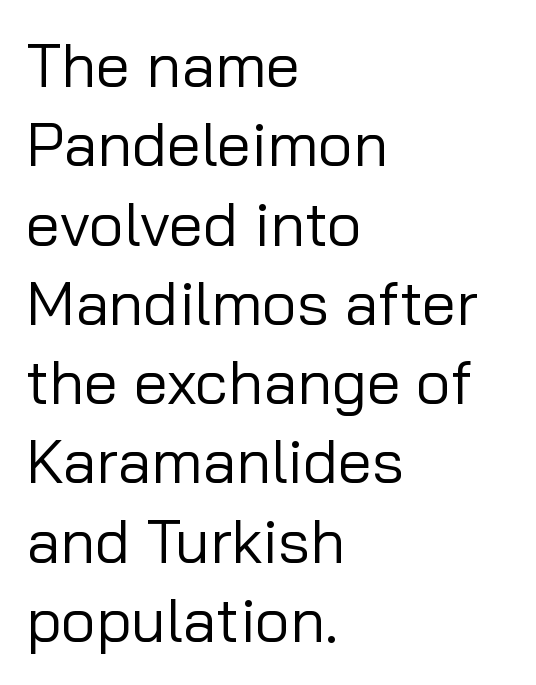
Underlining? Definitely not there. Spacing verdict: proportional, widths tailored to each character. Typographically, this falls in the sans-serif category. No italicization has been applied; the sample stays upright. Line starts are locked; line ends wander.
